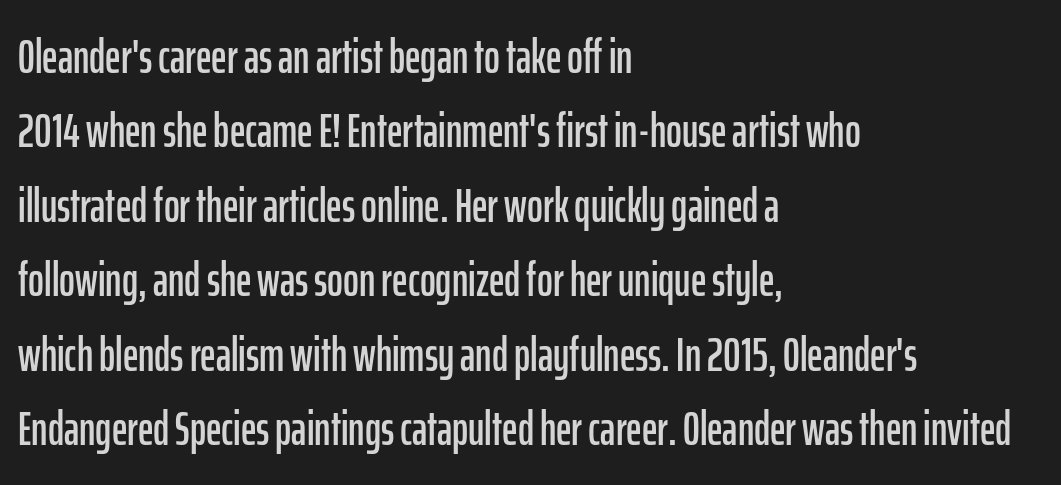
Do the characters align in a grid? No, the font is proportional. Classification — sans serif. The words here are not underlined. Successive baselines arrive at the customary interval. Does the lettering tilt? It doesn't — this is upright. Notice how the passage keeps a crisp vertical edge on the left only.
